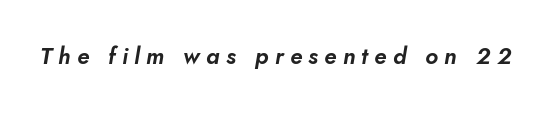
Lines of text with bare space underneath. Look at the tracking — it's clearly loosened, letters drifting apart. Compared with ordinary roman type, these characters are visibly tilted.
